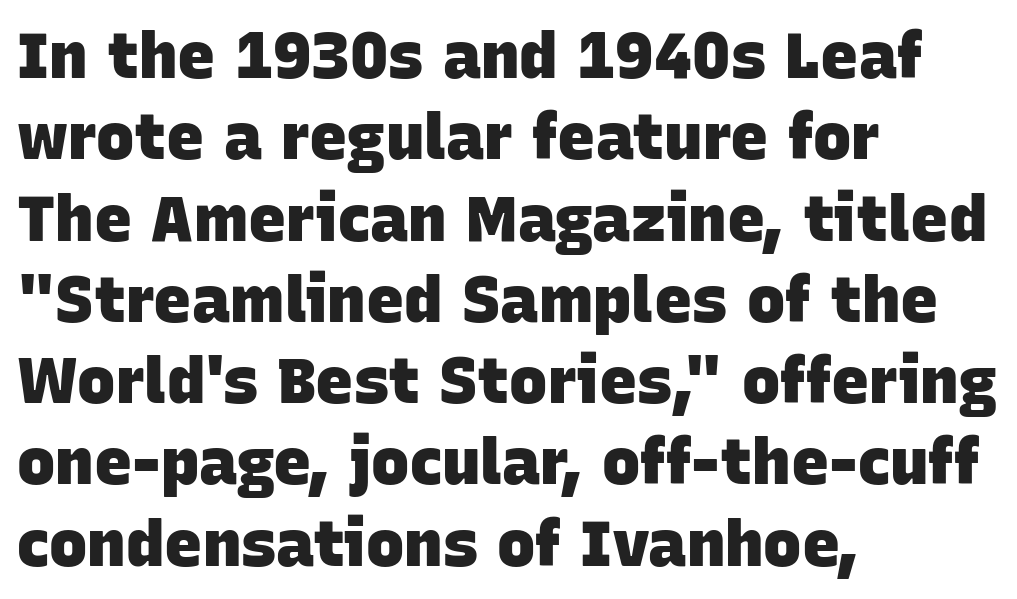
Observe the ordinary spacing: letters are neighbours, not strangers. Each letter keeps its own natural width here, so spacing adapts to shape. The paragraph has a hard left edge and a soft right edge. Unlike a traditional serif, this face leaves its strokes unadorned. Its strokes are broad and dark, the hallmark of bold type. This rendering features lettering with no underline.
